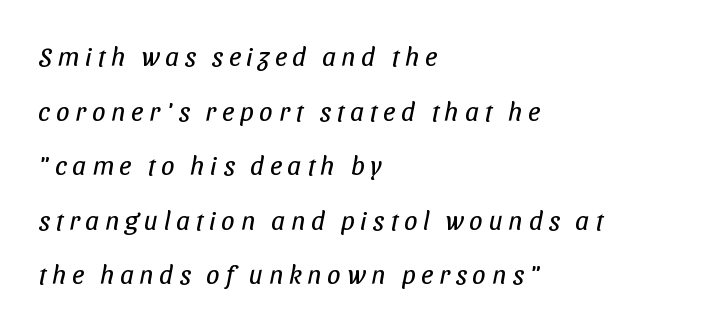
The strokes carry an ordinary text weight at most. Compared with a centered layout, this one pins lines to the left instead. The rendering inserts visible extra space after every character. Leading is clearly above the norm, producing a sparse column. This rendering features lettering with no underline.
